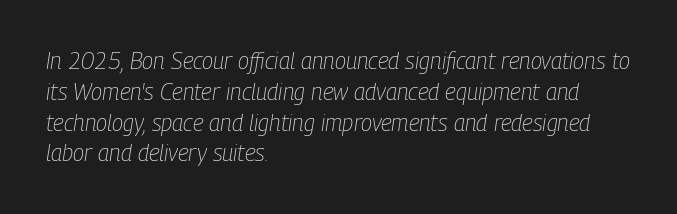
{"italic": "yes", "lean": "right", "slant_degrees": 9, "bold": "no", "underline": "no", "align": "left", "line_spacing": "normal", "line_spacing_ratio": 1.34, "letter_spacing": "normal", "letter_spacing_em": 0.0, "glyph_px": 23}
